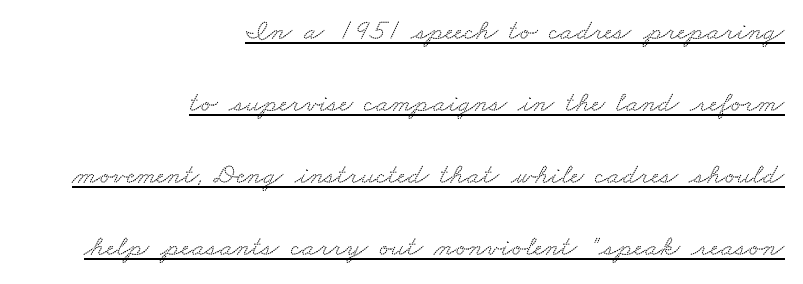
Baseline-to-baseline distance is far greater than the letter height. Type style note: has serifs. Students, observe the line beneath the letters — that is underlining. One-word summary of the alignment: right. Note the varied advance widths — an 'i' is clearly narrower than an 'm'. Does extra space separate the letters? No, they use regular spacing.
